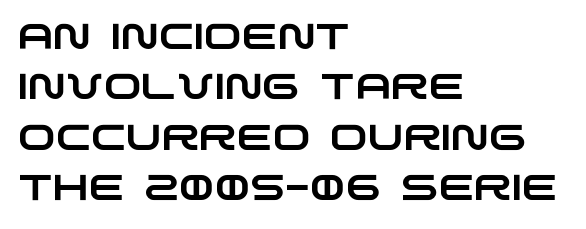
{"serif": "no", "width": "wide", "stroke_contrast": "low", "x_height": "large", "monospaced": "no", "underline": "no", "align": "left", "line_spacing": "normal", "line_spacing_ratio": 1.4, "letter_spacing": "normal", "letter_spacing_em": 0.0, "glyph_px": 36}
